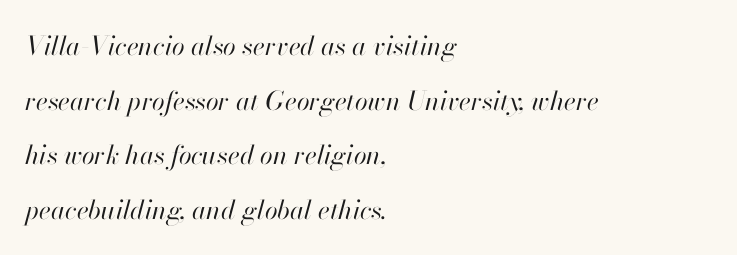
Q: Is the text bold? A: No.
Q: Is the text italic (slanted)? A: Yes, it leans right by about 13 degrees.
Q: Is the text underlined? A: No.
Q: How is the paragraph aligned? A: Left-aligned.
Q: Is the spacing between letters normal or unusually wide? A: Normal.
Q: Is the spacing between lines tight, normal or loose? A: Loose.
